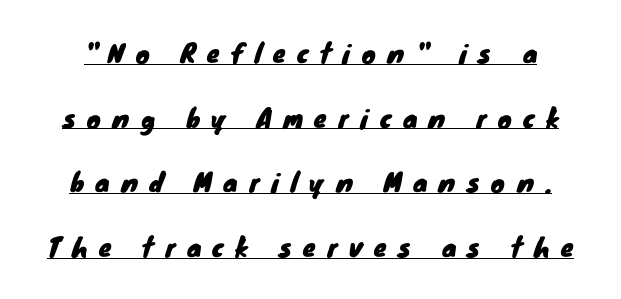
Q: Is the text underlined? A: Yes.
Q: Is the spacing between letters normal or unusually wide? A: Unusually wide.
Q: Is the spacing between lines tight, normal or loose? A: Loose.
